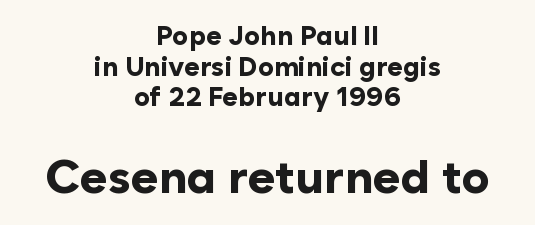
Q: Is the text bold? A: Yes.
Q: Is the text italic (slanted)? A: No, it is upright.
Q: Is the typeface a serif or a sans-serif typeface? A: Sans-serif.
Q: Is the text underlined? A: No.
Q: How is the paragraph aligned? A: Centered.
Q: Is the spacing between letters normal or unusually wide? A: Normal.
Q: Is the spacing between lines tight, normal or loose? A: Tight.
Q: Which block of text is set in a larger size, the first (top) or the second (bottom)? A: The second (bottom) one.
Q: Width (condensed, normal, or wide)? A: Normal.
Q: Stroke contrast? A: Low.
Q: x-height? A: Medium.
Q: Monospaced? A: No.
